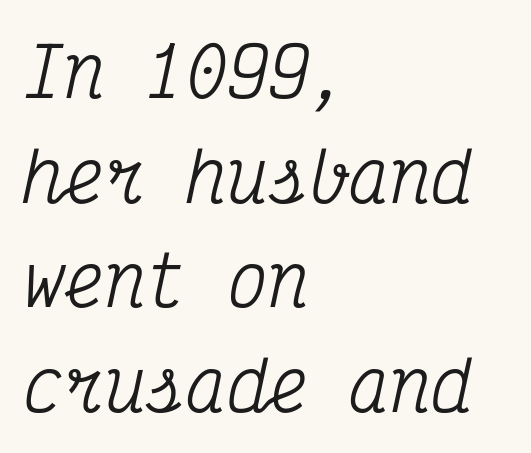
Q: Is the text italic (slanted)? A: Yes, it leans right by about 12 degrees.
Q: Is the typeface a serif or a sans-serif typeface? A: Serif.
Q: Is the text underlined? A: No.
Q: How is the paragraph aligned? A: Left-aligned.
Q: Is the spacing between letters normal or unusually wide? A: Normal.
Q: Is the spacing between lines tight, normal or loose? A: Normal.
Q: Width (condensed, normal, or wide)? A: Condensed.
Q: Stroke contrast? A: Medium.
Q: x-height? A: Medium.
Q: Monospaced? A: Yes.
